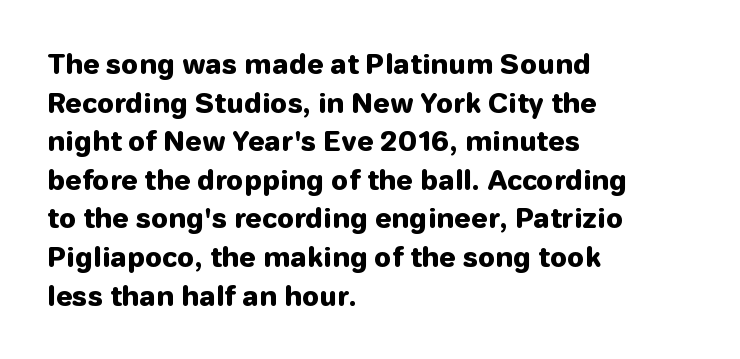
The image shows 27 px bold type, upright; set left-aligned, normal line spacing (1.43x), normal letter spacing, not underlined.
